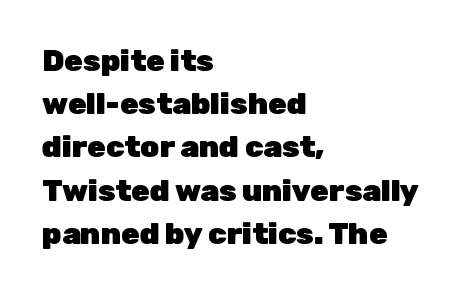
Q: Is the text bold? A: Yes.
Q: Is the text italic (slanted)? A: No, it is upright.
Q: Is the typeface a serif or a sans-serif typeface? A: Sans-serif.
Q: Is the text underlined? A: No.
Q: How is the paragraph aligned? A: Left-aligned.
Q: Is the spacing between letters normal or unusually wide? A: Normal.
Q: Is the spacing between lines tight, normal or loose? A: Normal.
Q: Width (condensed, normal, or wide)? A: Normal.
Q: Stroke contrast? A: Low.
Q: x-height? A: Medium.
Q: Monospaced? A: No.
